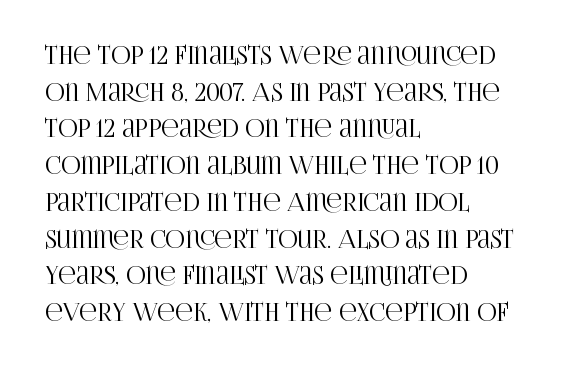
The image shows 24 px text type, upright; set left-aligned, normal line spacing (1.53x), normal letter spacing, not underlined.
